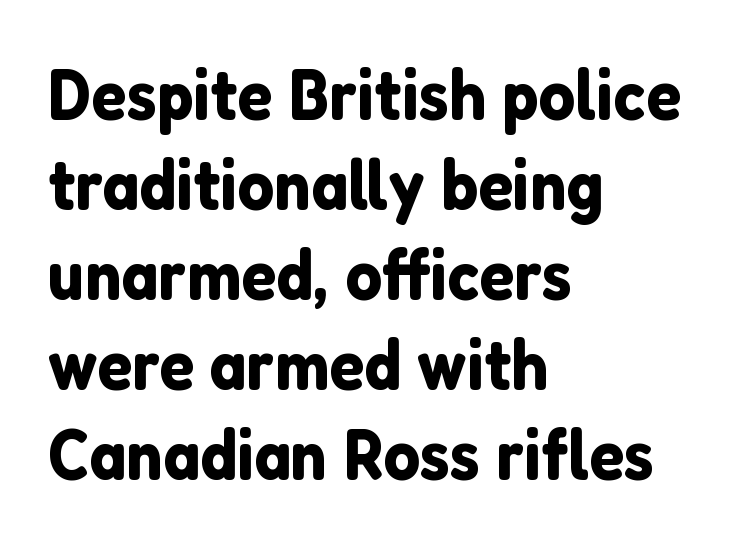
{"serif": "no", "italic": "no", "width": "normal", "stroke_contrast": "low", "x_height": "medium", "monospaced": "no", "underline": "no", "align": "left", "line_spacing": "normal", "line_spacing_ratio": 1.25, "letter_spacing": "normal", "letter_spacing_em": 0.0, "glyph_px": 72}
